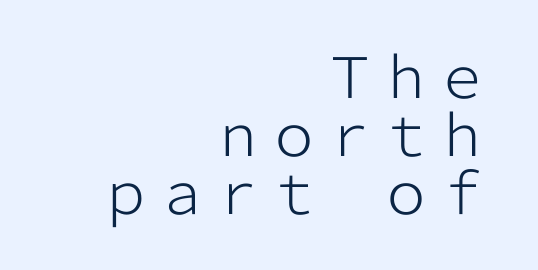
{"serif": "no", "italic": "no", "bold": "no", "weight": "light", "width": "normal", "stroke_contrast": "low", "x_height": "medium", "monospaced": "no", "underline": "no", "align": "right", "line_spacing": "tight", "line_spacing_ratio": 1.04, "letter_spacing": "normal", "letter_spacing_em": 0.0, "glyph_px": 56}
